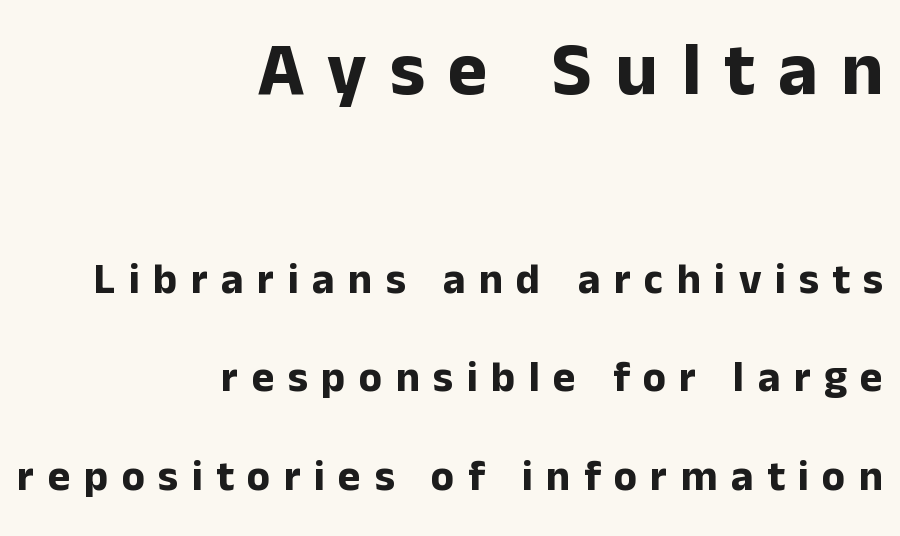
The image shows 75 px bold sans-serif type, upright; set right-aligned, loose line spacing (2.29x), unusually wide letter spacing (+0.31 em), not underlined; the first (top) block is 1.74x larger; low stroke contrast and a medium x-height.
